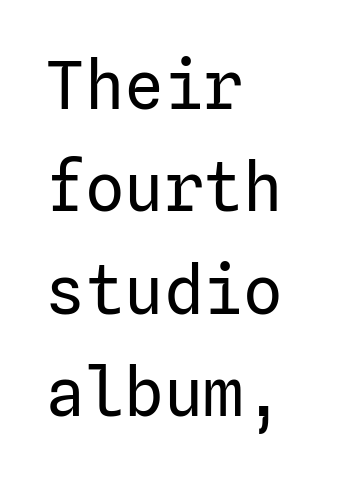
The image shows 66 px regular-weight sans-serif type, upright; set left-aligned, normal line spacing (1.55x), normal letter spacing, not underlined; low stroke contrast and a medium x-height.
